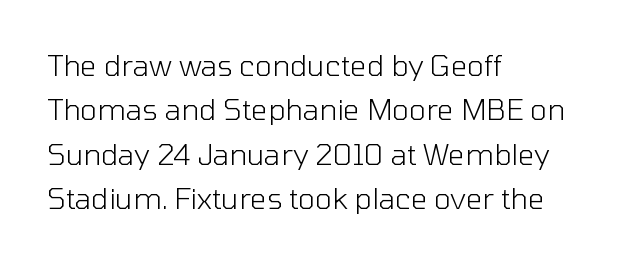
Characters remain perfectly vertical along every line. What kind of face is this? One without serifs — a sans. Short note: letters normally spaced. Nothing heavy about these letters — not bold at all.
